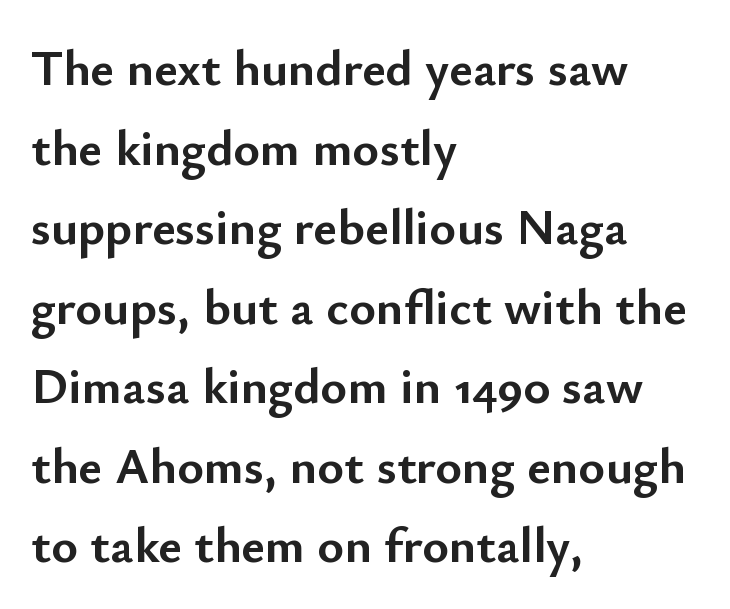
The image shows 51 px semibold sans-serif type, upright; set left-aligned, normal line spacing (1.56x), normal letter spacing, not underlined; low stroke contrast and a small x-height.
